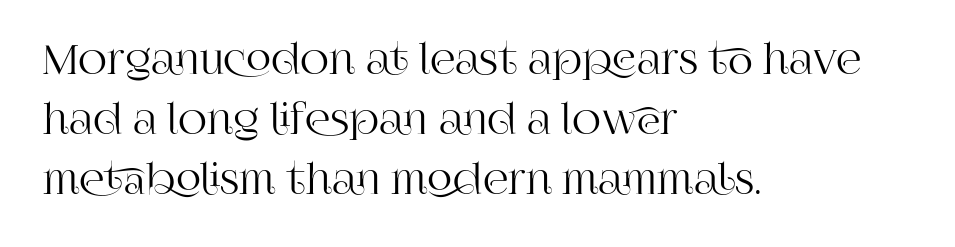
{"serif": "yes", "italic": "no", "width": "normal", "stroke_contrast": "high", "x_height": "large", "monospaced": "no", "underline": "no", "align": "left", "line_spacing": "normal", "line_spacing_ratio": 1.5, "letter_spacing": "normal", "letter_spacing_em": 0.0, "glyph_px": 40}
